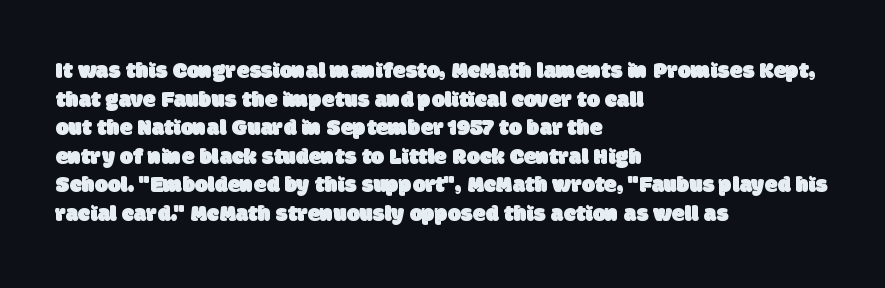
The image shows 23 px text type; set left-aligned, line spacing 1.24x, normal letter spacing, not underlined.
